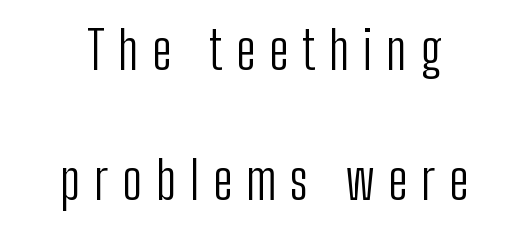
The lines are quadded center. Does the type have serifs? No, each stem ends abruptly. Stroke mass is kept to a normal reading level or below. The lines are spread far apart with generous leading. Caption: expanded tracking, letters set apart. This sample has the flowing, uneven cadence of proportional lettering.
